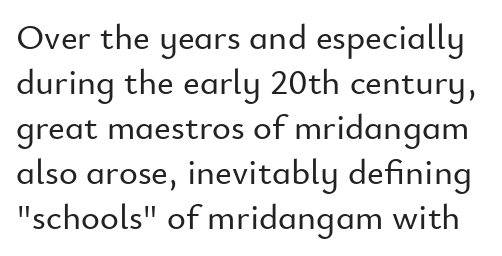
This is sans-serif lettering, the kind often seen on screens and signage. Looks like regular typesetting: each glyph gets only the width it needs. Each row of text sits above clean, open space. Leading matches the norm, producing a regular column.
